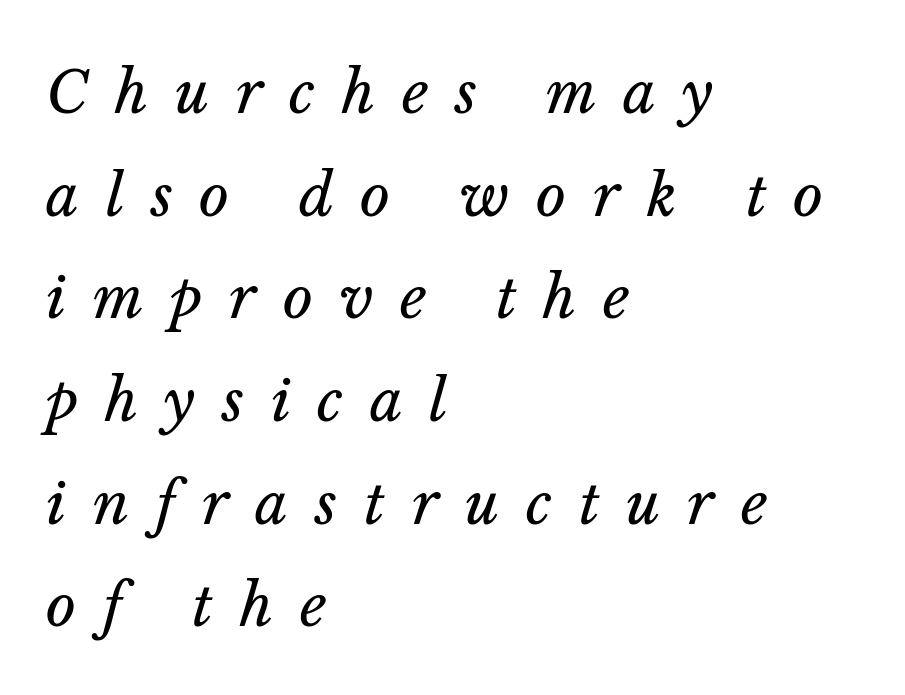
Only glyphs here, with clear space below each row. The letters look calm and open, with moderate or lighter stems. The letters advance in unequal steps, a hallmark of proportional type. The ragged edge is on the right, which tells us the setting is flush left. Posture: slanted. Compared with typical body copy, the letter spacing here is much looser.
